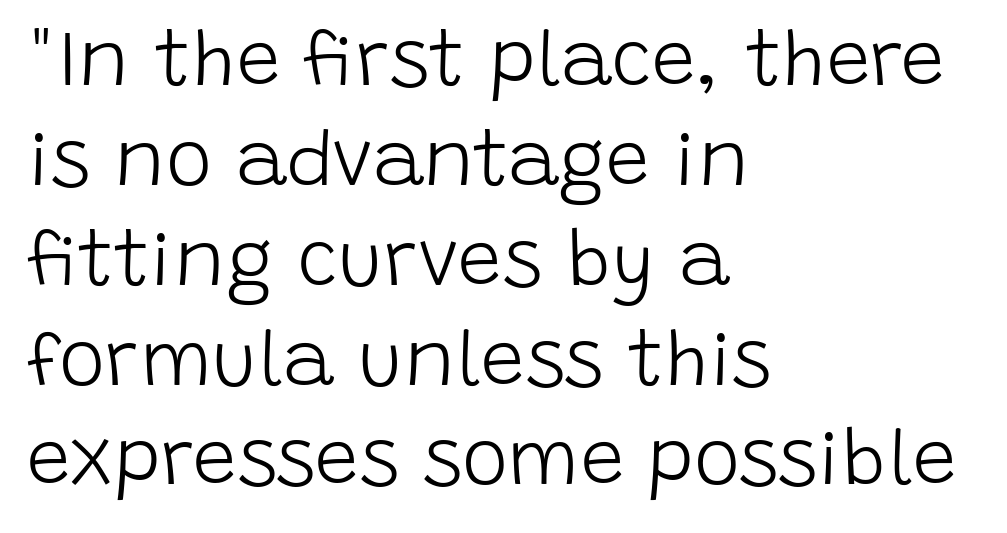
Each letter's strokes conclude bluntly, with no projecting serifs. Spacing between characters is what you'd get straight out of the box. In terms of posture, this sample is upright. A bare baseline throughout the passage.
